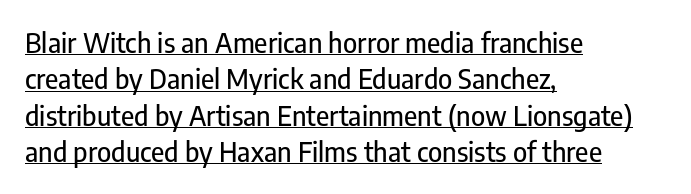
{"italic": "no", "underline": "yes", "align": "left", "line_spacing": "normal", "line_spacing_ratio": 1.35, "letter_spacing": "normal", "letter_spacing_em": 0.0, "glyph_px": 27}
